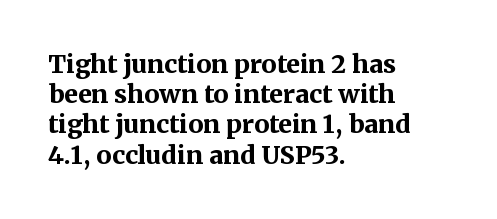
The image shows 25 px bold type, upright; set left-aligned, line spacing 1.21x, normal letter spacing, not underlined.
